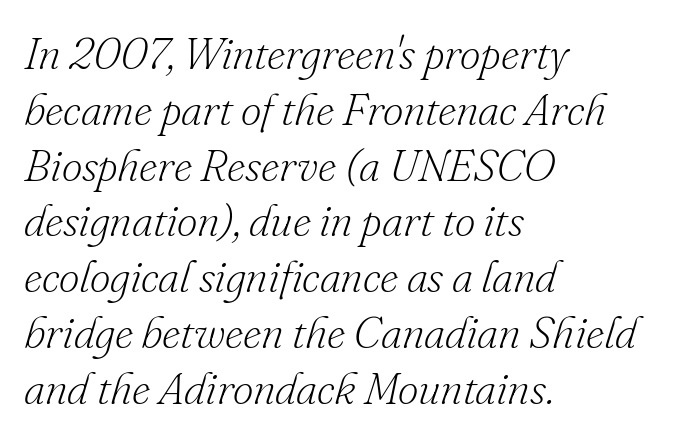
{"serif": "yes", "italic": "yes", "lean": "right", "slant_degrees": 16, "bold": "no", "weight": "light", "width": "normal", "stroke_contrast": "low", "x_height": "small", "monospaced": "no", "underline": "no", "align": "left", "line_spacing_ratio": 1.24, "letter_spacing": "normal", "letter_spacing_em": 0.0, "glyph_px": 45}
